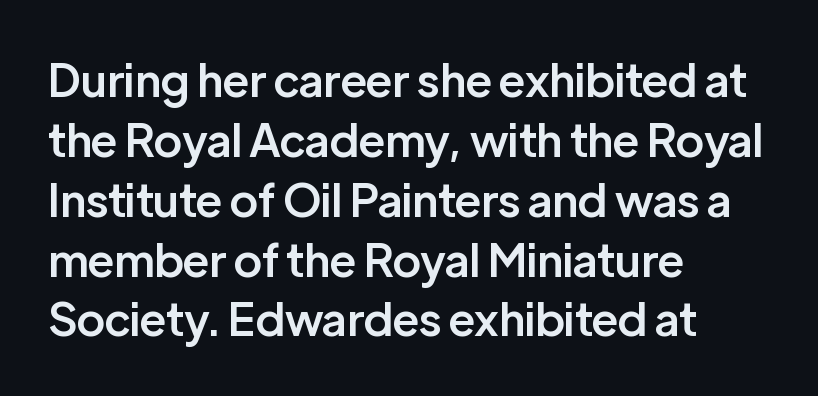
{"serif": "no", "italic": "no", "bold": "semi", "weight": "semibold", "width": "normal", "stroke_contrast": "low", "x_height": "medium", "monospaced": "no", "underline": "no", "align": "left", "line_spacing": "normal", "line_spacing_ratio": 1.33, "letter_spacing": "normal", "letter_spacing_em": 0.0, "glyph_px": 45}
